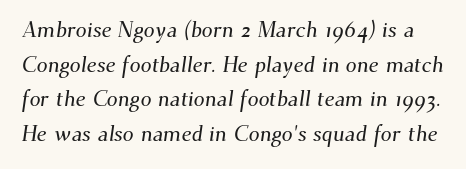
{"underline": "no", "line_spacing": "normal", "line_spacing_ratio": 1.57, "letter_spacing": "normal", "letter_spacing_em": 0.0, "glyph_px": 22}
